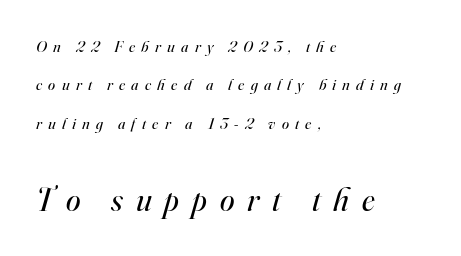
Q: Is the text bold? A: No.
Q: Is the text italic (slanted)? A: Yes, it leans right by about 16 degrees.
Q: Is the typeface a serif or a sans-serif typeface? A: Serif.
Q: Is the text underlined? A: No.
Q: How is the paragraph aligned? A: Left-aligned.
Q: Is the spacing between letters normal or unusually wide? A: Unusually wide.
Q: Is the spacing between lines tight, normal or loose? A: Loose.
Q: Which block of text is set in a larger size, the first (top) or the second (bottom)? A: The second (bottom) one.
Q: Width (condensed, normal, or wide)? A: Normal.
Q: Stroke contrast? A: High.
Q: x-height? A: Small.
Q: Monospaced? A: No.
